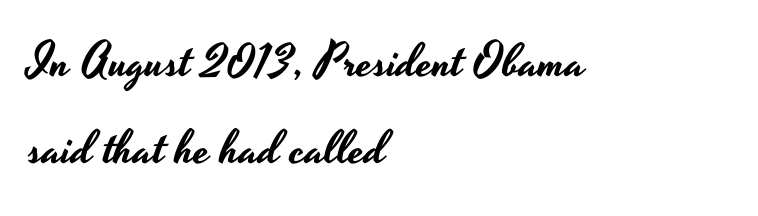
Q: Is the text italic (slanted)? A: Yes.
Q: Is the typeface a serif or a sans-serif typeface? A: Sans-serif.
Q: Is the text underlined? A: No.
Q: How is the paragraph aligned? A: Left-aligned.
Q: Is the spacing between letters normal or unusually wide? A: Normal.
Q: Width (condensed, normal, or wide)? A: Wide.
Q: Stroke contrast? A: Low.
Q: x-height? A: Small.
Q: Monospaced? A: No.
